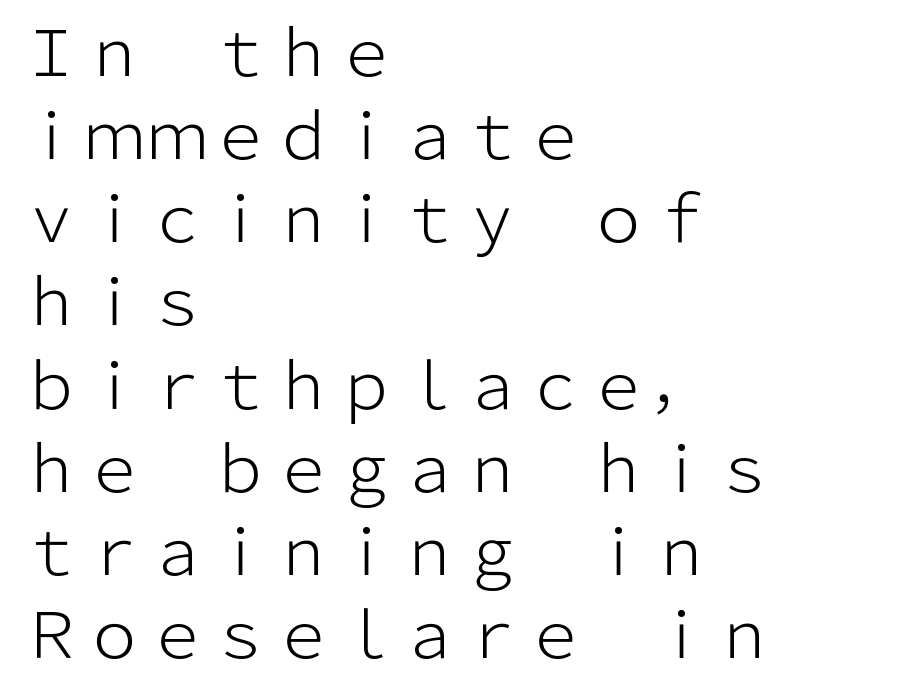
The image shows 63 px light sans-serif type, upright; set left-aligned, normal line spacing (1.32x), normal letter spacing, not underlined; low stroke contrast and a medium x-height.
